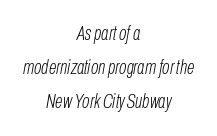
The image shows 20 px text type, italic (leaning right); set centered, line spacing 1.71x, normal letter spacing, not underlined.
